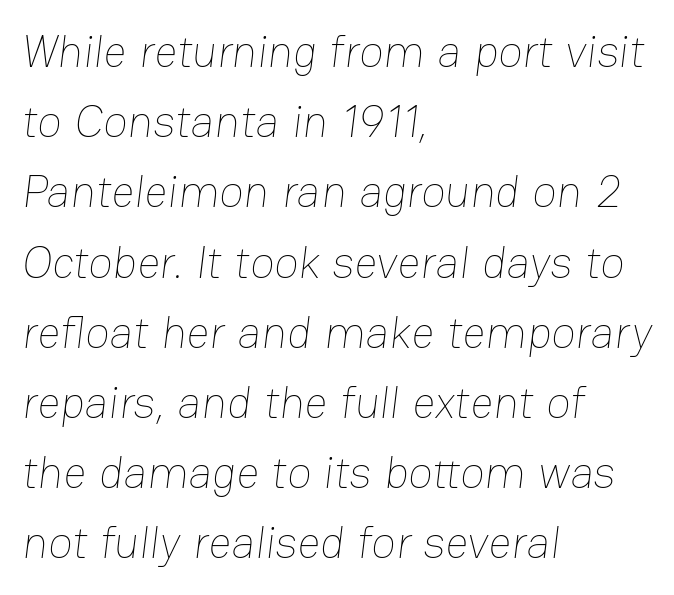
The image shows 45 px thin type; set left-aligned, normal line spacing (1.56x), normal letter spacing, not underlined; low stroke contrast and a medium x-height.
